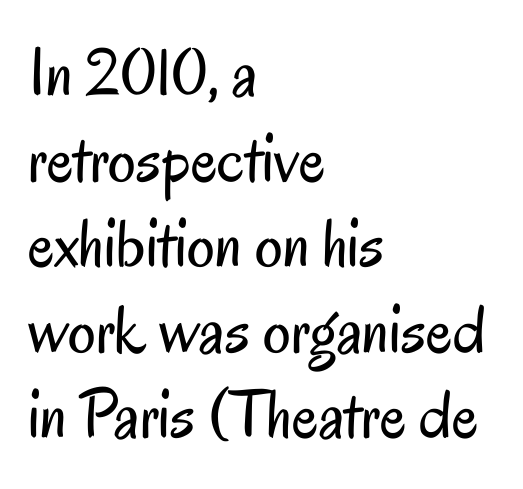
The image shows 69 px regular-weight, condensed sans-serif type, upright; set left-aligned, line spacing 1.24x, normal letter spacing, not underlined; low stroke contrast and a small x-height.
